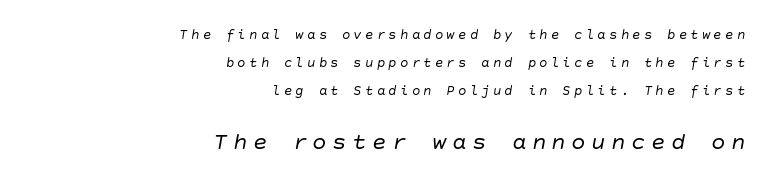
Letters rest on an invisible, unmarked baseline. You get the small type first, then a jump to larger type. The gaps between neighbouring characters are conspicuously large. Whoever set this chose breathing room over compactness in the vertical rhythm.
